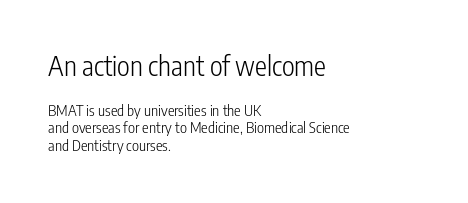
The image shows 27 px text type, upright; set left-aligned, tight line spacing (1.14x), normal letter spacing, not underlined; the first (top) block is 1.8x larger.
